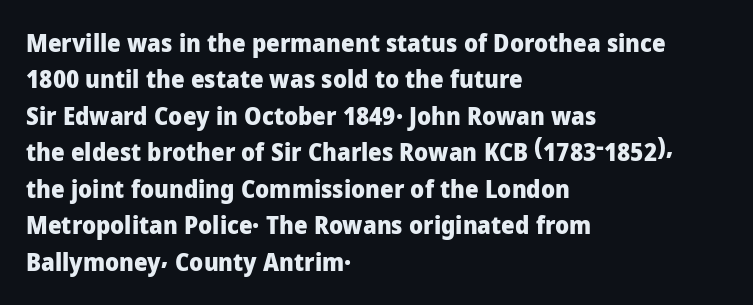
The designer left line spacing at the default. The horizontal fit of the characters is conventional and even. The specimen reads as upright at a glance. The passage shown is not underscored anywhere. The letters are bold, with thick, heavy strokes.
